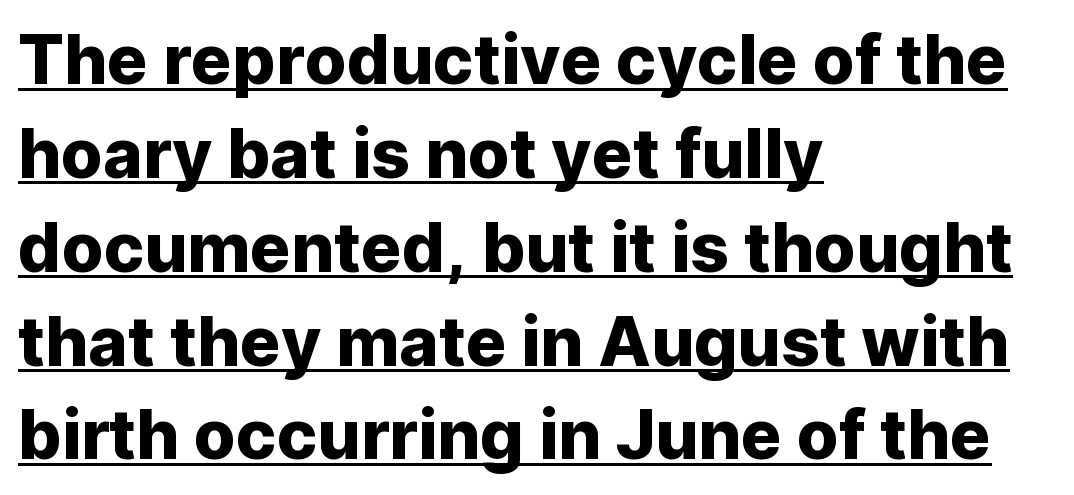
Q: Is the text italic (slanted)? A: No, it is upright.
Q: Is the typeface a serif or a sans-serif typeface? A: Sans-serif.
Q: Is the text underlined? A: Yes.
Q: How is the paragraph aligned? A: Left-aligned.
Q: Is the spacing between letters normal or unusually wide? A: Normal.
Q: Is the spacing between lines tight, normal or loose? A: Normal.
Q: Width (condensed, normal, or wide)? A: Normal.
Q: Stroke contrast? A: Low.
Q: x-height? A: Medium.
Q: Monospaced? A: No.
